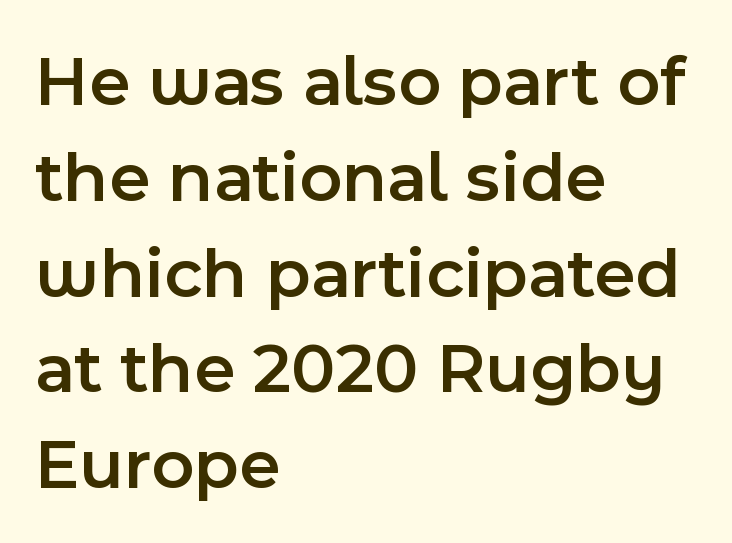
Q: Is the text bold? A: Semi-bold.
Q: Is the text italic (slanted)? A: No, it is upright.
Q: Is the typeface a serif or a sans-serif typeface? A: Sans-serif.
Q: Is the text underlined? A: No.
Q: How is the paragraph aligned? A: Left-aligned.
Q: Is the spacing between letters normal or unusually wide? A: Normal.
Q: Is the spacing between lines tight, normal or loose? A: Normal.
Q: Width (condensed, normal, or wide)? A: Normal.
Q: x-height? A: Medium.
Q: Monospaced? A: No.
